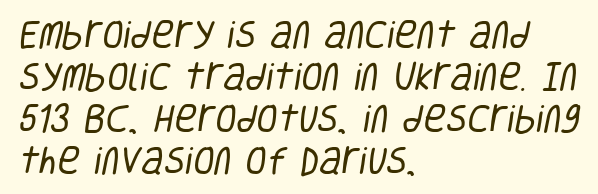
The image shows 31 px regular-weight, condensed sans-serif type; set left-aligned, normal line spacing (1.35x), normal letter spacing, not underlined; low stroke contrast and a large x-height.
